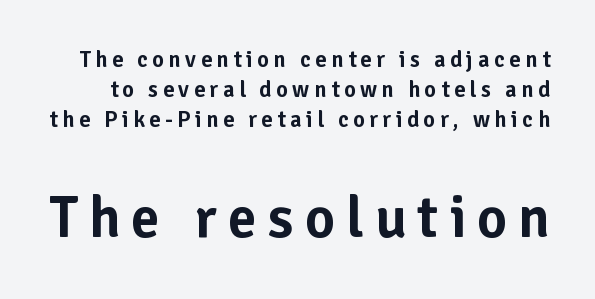
The image shows 58 px sans-serif type, upright; set normal line spacing (1.31x), not underlined; the second (bottom) block is 2.52x larger; low stroke contrast and a medium x-height.
